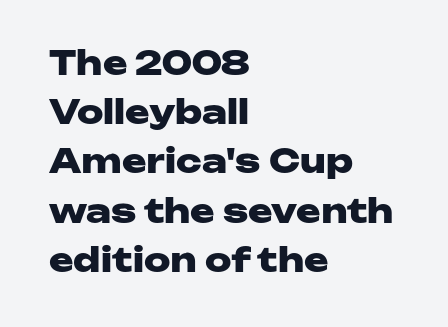
The image shows 33 px heavy, wide sans-serif type, upright; set left-aligned, normal line spacing (1.49x), normal letter spacing, not underlined; low stroke contrast and a medium x-height.
